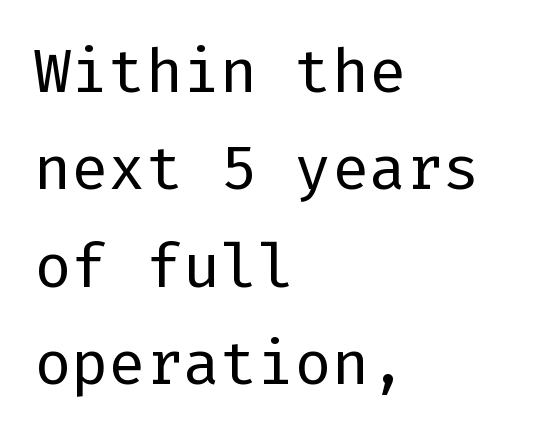
{"serif": "no", "italic": "no", "bold": "no", "weight": "regular", "width": "normal", "stroke_contrast": "low", "x_height": "medium", "underline": "no", "align": "left", "line_spacing": "normal", "line_spacing_ratio": 1.57, "letter_spacing": "normal", "letter_spacing_em": 0.0, "glyph_px": 62}
